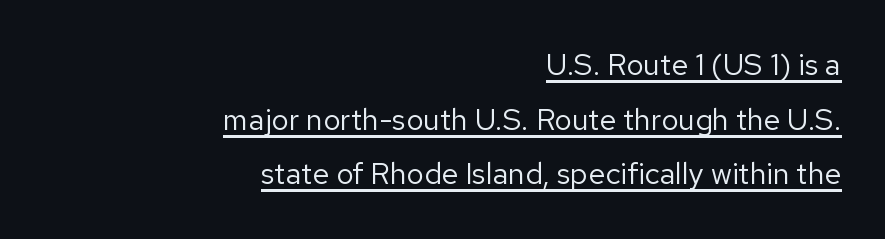
The image shows 30 px regular-weight sans-serif type, upright; set right-aligned, line spacing 1.82x, normal letter spacing, underlined; low stroke contrast and a medium x-height.
